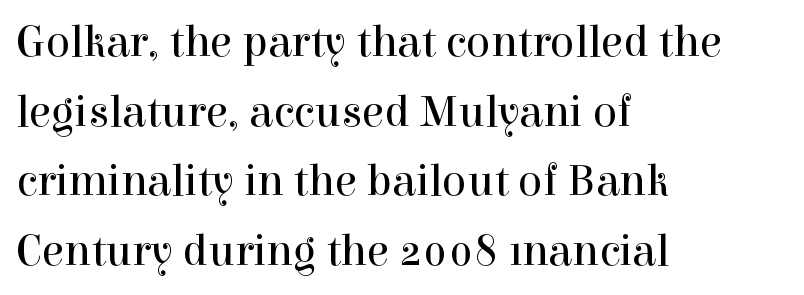
{"serif": "yes", "italic": "no", "bold": "no", "weight": "regular", "width": "normal", "x_height": "medium", "monospaced": "no", "underline": "no", "align": "left", "line_spacing": "normal", "line_spacing_ratio": 1.55, "letter_spacing": "normal", "letter_spacing_em": 0.0, "glyph_px": 45}
